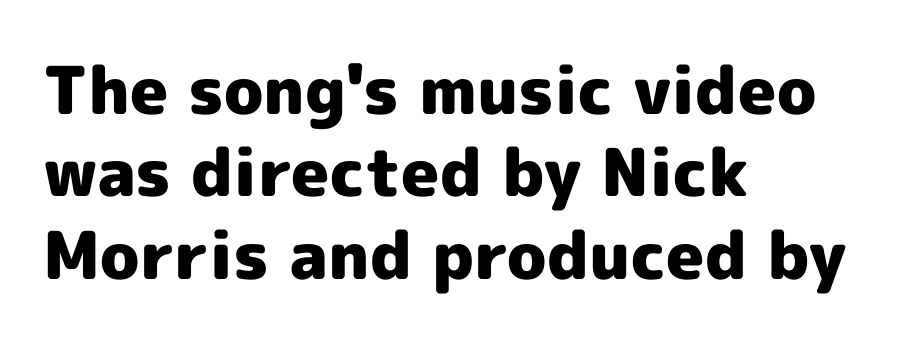
Q: Is the text bold? A: Yes.
Q: Is the text italic (slanted)? A: No, it is upright.
Q: Is the typeface a serif or a sans-serif typeface? A: Sans-serif.
Q: Is the text underlined? A: No.
Q: How is the paragraph aligned? A: Left-aligned.
Q: Is the spacing between letters normal or unusually wide? A: Normal.
Q: Is the spacing between lines tight, normal or loose? A: Normal.
Q: Width (condensed, normal, or wide)? A: Normal.
Q: x-height? A: Medium.
Q: Monospaced? A: No.
